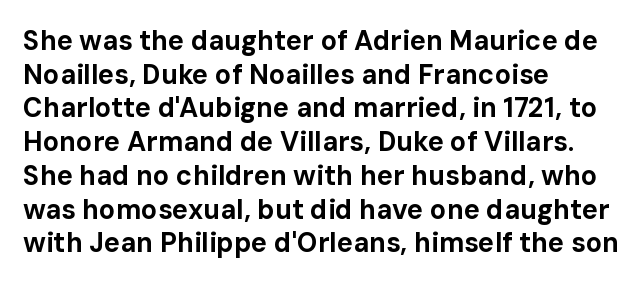
Q: Is the text bold? A: Yes.
Q: Is the text italic (slanted)? A: No, it is upright.
Q: Is the text underlined? A: No.
Q: How is the paragraph aligned? A: Left-aligned.
Q: Is the spacing between letters normal or unusually wide? A: Normal.
Q: Is the spacing between lines tight, normal or loose? A: Normal.
